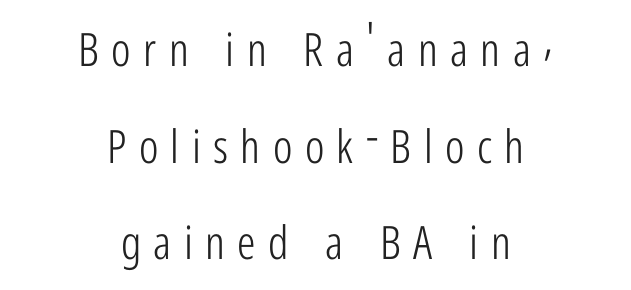
Is there much room between lines? Yes — plenty of vertical air separates them. The rendering uses natural spacing where letterforms have individual widths. Stems here are at most as thick as an everyday book face. These lines are composed in type without serifs. A roman cut, with each character standing at attention. The rendering inserts visible extra space after every character.
